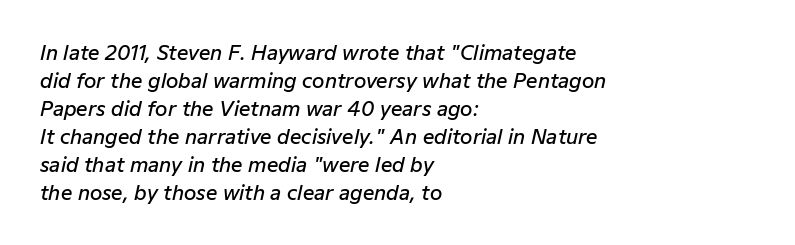
All the whitespace from short lines collects on the right. Compared with typical body copy, the letter spacing here is the same. Has an underline been added? It has not. Reading down the column, the eye jumps a familiar distance to each next line. Bold? Not quite — semibold, heavier than regular but stopping short. The passage shown leans; its letterforms are oblique.
